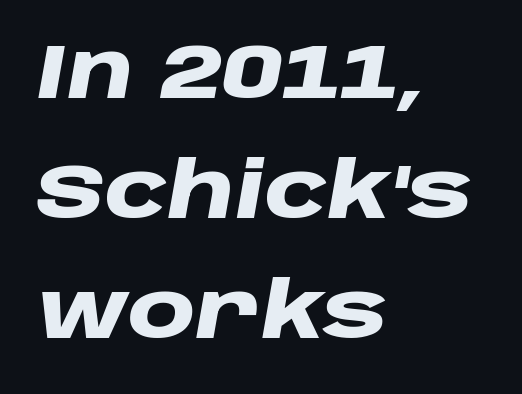
Q: Is the text bold? A: Yes.
Q: Is the text italic (slanted)? A: Yes, it leans right by about 10 degrees.
Q: Is the text underlined? A: No.
Q: How is the paragraph aligned? A: Left-aligned.
Q: Is the spacing between letters normal or unusually wide? A: Normal.
Q: Is the spacing between lines tight, normal or loose? A: Normal.
Q: Width (condensed, normal, or wide)? A: Wide.
Q: Stroke contrast? A: Low.
Q: x-height? A: Large.
Q: Monospaced? A: No.
